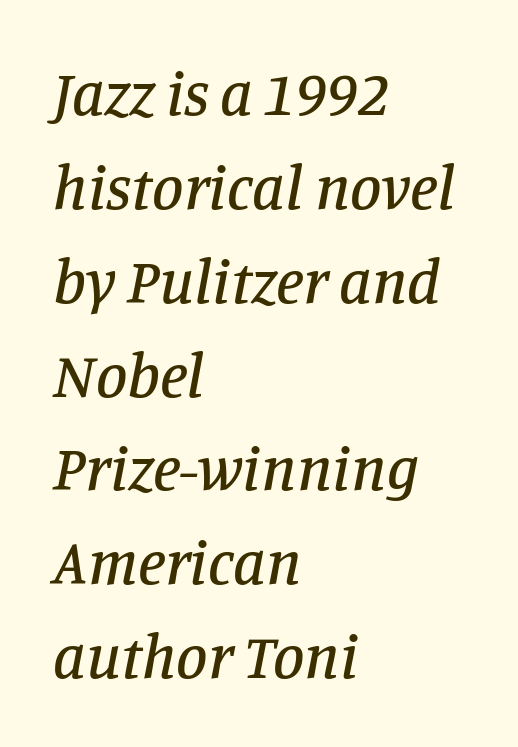
The image shows 63 px serif type, italic (leaning right); set left-aligned, normal line spacing (1.49x), normal letter spacing, not underlined; low stroke contrast and a large x-height.
